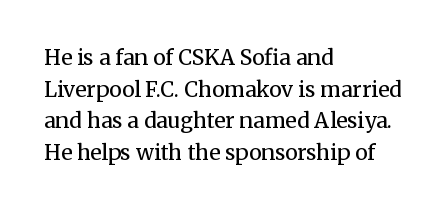
The image shows 21 px text type, upright; set left-aligned, normal line spacing (1.51x), normal letter spacing, not underlined.
